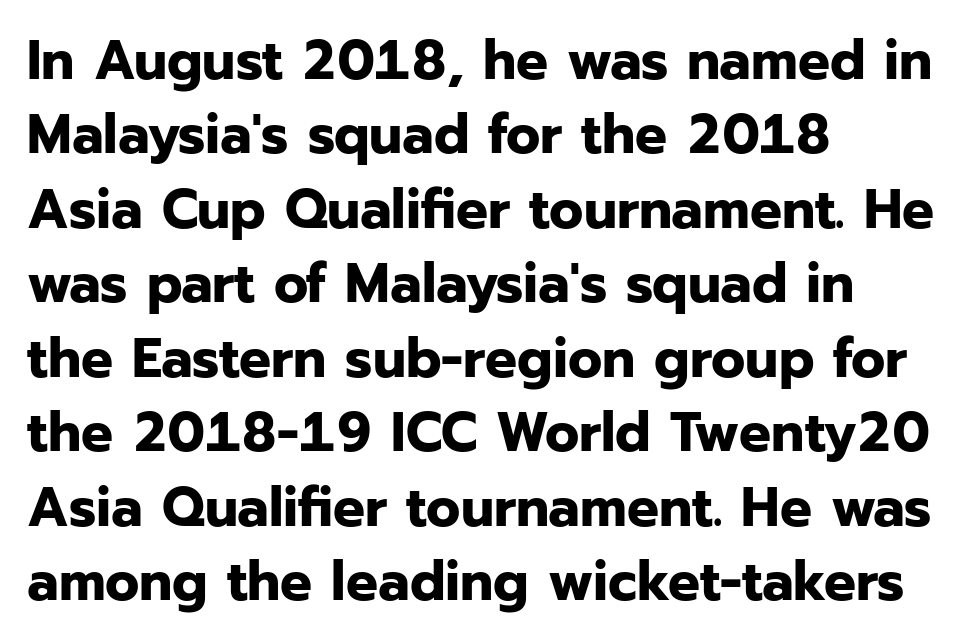
Q: Is the text bold? A: Yes.
Q: Is the text italic (slanted)? A: No, it is upright.
Q: Is the typeface a serif or a sans-serif typeface? A: Sans-serif.
Q: Is the text underlined? A: No.
Q: How is the paragraph aligned? A: Left-aligned.
Q: Is the spacing between letters normal or unusually wide? A: Normal.
Q: Is the spacing between lines tight, normal or loose? A: Normal.
Q: Width (condensed, normal, or wide)? A: Normal.
Q: Stroke contrast? A: Low.
Q: x-height? A: Medium.
Q: Monospaced? A: No.
